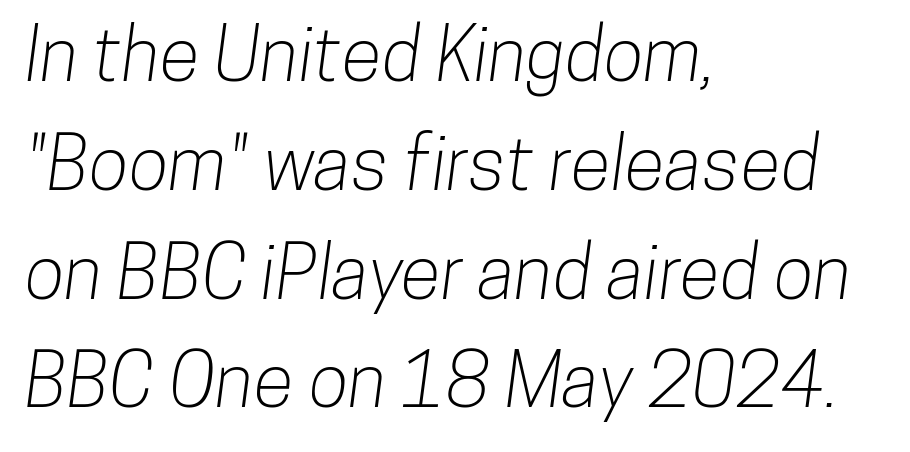
{"serif": "no", "width": "condensed", "stroke_contrast": "low", "x_height": "medium", "monospaced": "no", "underline": "no", "align": "left", "line_spacing": "normal", "line_spacing_ratio": 1.47, "letter_spacing": "normal", "letter_spacing_em": 0.0, "glyph_px": 74}
